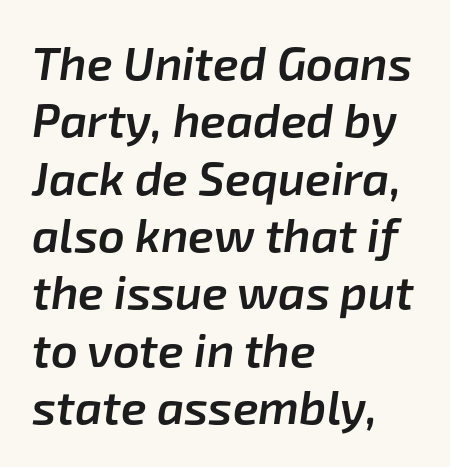
Q: Is the text bold? A: Semi-bold.
Q: Is the text italic (slanted)? A: Yes, it leans right by about 8 degrees.
Q: Is the text underlined? A: No.
Q: How is the paragraph aligned? A: Left-aligned.
Q: Is the spacing between letters normal or unusually wide? A: Normal.
Q: Width (condensed, normal, or wide)? A: Normal.
Q: Stroke contrast? A: Low.
Q: x-height? A: Medium.
Q: Monospaced? A: No.
